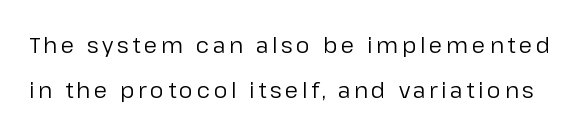
It's the straight-up-and-down kind of type. The space directly below the letters is spotless. Is there much room between lines? Yes — plenty of vertical air separates them. Unbolded letterforms with no extra heft.
